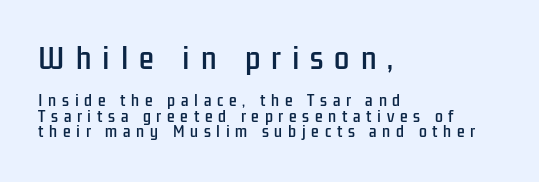
Summary of vertical rhythm: compact, with narrow interline spacing. The rendering inserts visible extra space after every character. The typesetter chose a ragged-right arrangement here. Descenders hang freely into open space. Posture: straight, roman, zero tilt.
